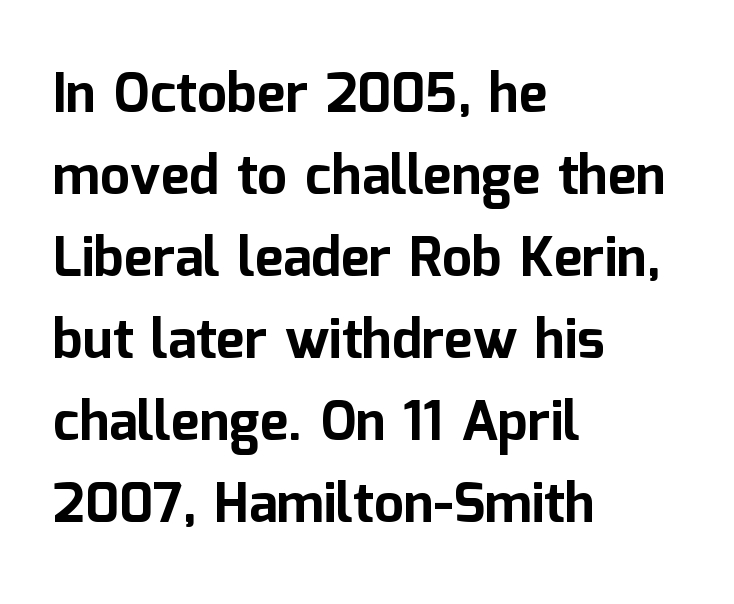
The image shows 54 px bold sans-serif type, upright; set left-aligned, normal line spacing (1.52x), normal letter spacing, not underlined; low stroke contrast and a medium x-height.
